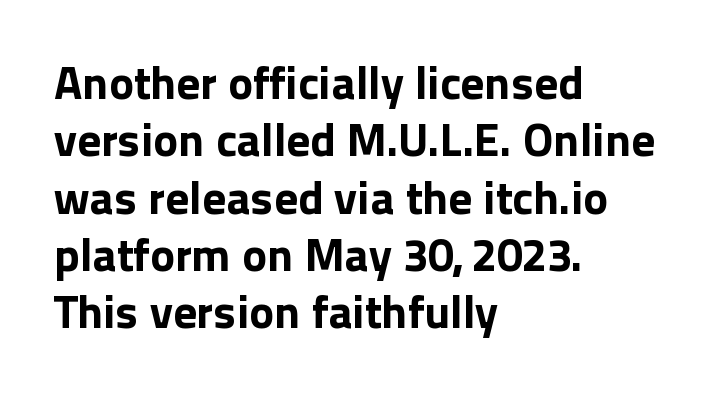
Q: Is the text bold? A: Yes.
Q: Is the text italic (slanted)? A: No, it is upright.
Q: Is the typeface a serif or a sans-serif typeface? A: Sans-serif.
Q: Is the text underlined? A: No.
Q: How is the paragraph aligned? A: Left-aligned.
Q: Is the spacing between letters normal or unusually wide? A: Normal.
Q: Width (condensed, normal, or wide)? A: Normal.
Q: x-height? A: Medium.
Q: Monospaced? A: No.
